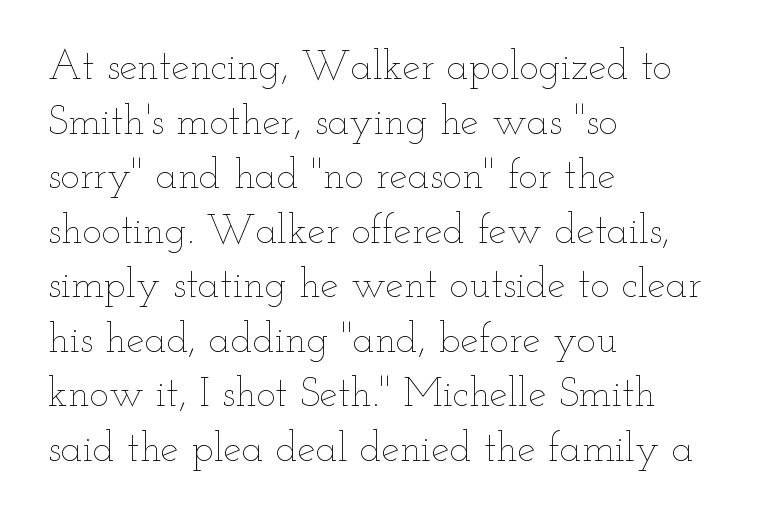
{"italic": "no", "bold": "no", "weight": "thin", "width": "wide", "stroke_contrast": "low", "x_height": "small", "monospaced": "no", "underline": "no", "align": "left", "line_spacing": "normal", "line_spacing_ratio": 1.33, "letter_spacing": "normal", "letter_spacing_em": 0.0, "glyph_px": 41}
